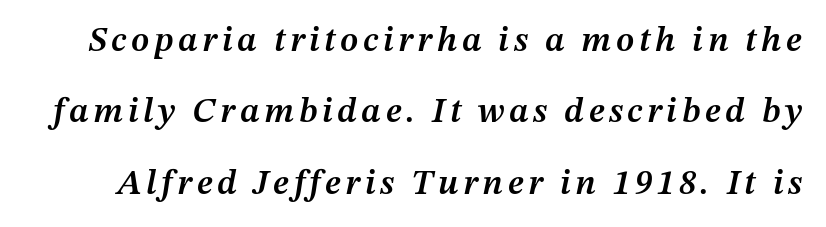
The image shows 35 px semibold type, italic (leaning right); set loose line spacing (2.04x), not underlined; medium stroke contrast and a medium x-height.
